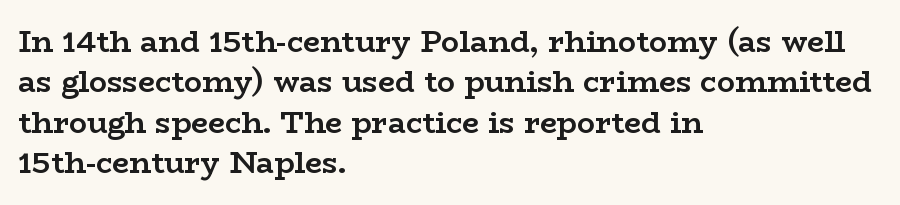
Q: Is the text bold? A: Yes.
Q: Is the text italic (slanted)? A: No, it is upright.
Q: Is the typeface a serif or a sans-serif typeface? A: Serif.
Q: Is the text underlined? A: No.
Q: How is the paragraph aligned? A: Left-aligned.
Q: Is the spacing between letters normal or unusually wide? A: Normal.
Q: Is the spacing between lines tight, normal or loose? A: Normal.
Q: Width (condensed, normal, or wide)? A: Wide.
Q: Stroke contrast? A: Low.
Q: x-height? A: Medium.
Q: Monospaced? A: No.
